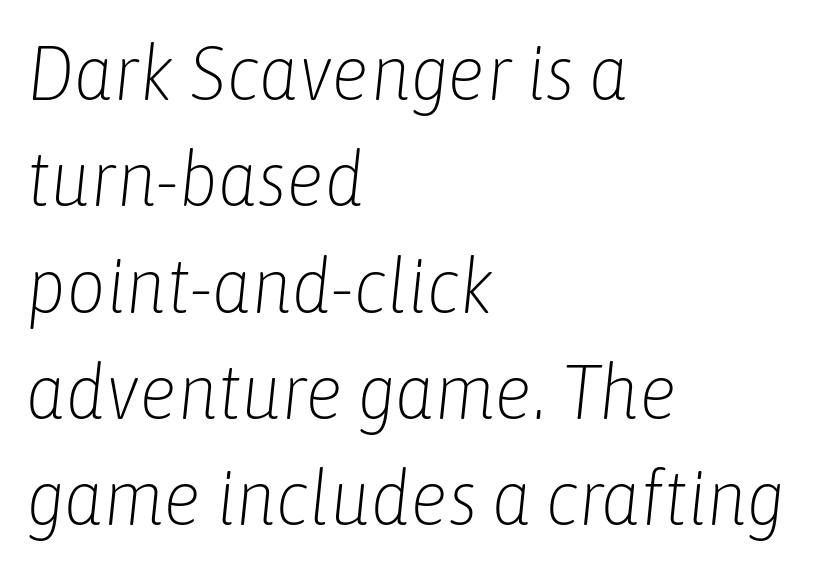
The image shows 77 px light, condensed type, italic (leaning right); set left-aligned, normal line spacing (1.38x), normal letter spacing, not underlined; low stroke contrast and a medium x-height.
